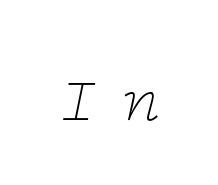
The image shows 63 px thin, wide serif type, italic (leaning right); set unusually wide letter spacing (+0.4 em), not underlined; low stroke contrast and a medium x-height.
